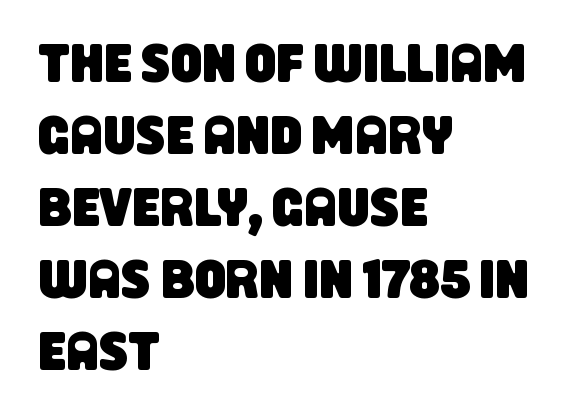
{"serif": "no", "width": "condensed", "stroke_contrast": "low", "x_height": "large", "monospaced": "no", "underline": "no", "align": "left", "line_spacing": "normal", "line_spacing_ratio": 1.31, "letter_spacing": "normal", "letter_spacing_em": 0.0, "glyph_px": 55}
